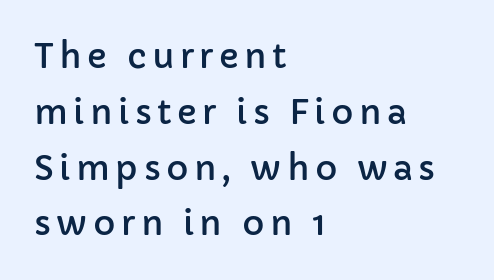
The gap between lines stays unmarked. Do the letters lean? They stand straight. Spacing verdict: proportional, widths tailored to each character. Short and long lines alike share a common starting point at left. A sans-serif font was chosen for this passage. Vertical spacing — default.
